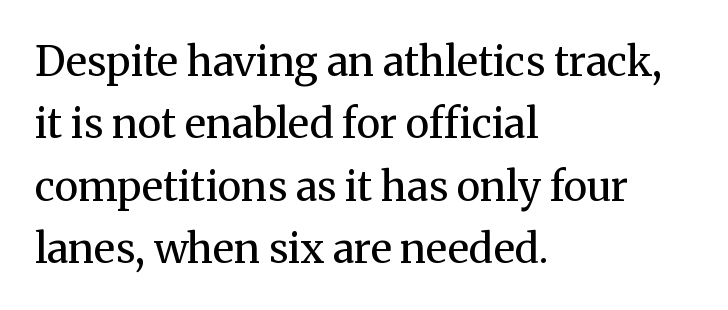
{"serif": "yes", "italic": "no", "bold": "no", "weight": "regular", "width": "normal", "stroke_contrast": "medium", "x_height": "medium", "monospaced": "no", "underline": "no", "align": "left", "line_spacing": "normal", "line_spacing_ratio": 1.52, "letter_spacing": "normal", "letter_spacing_em": 0.0, "glyph_px": 41}
